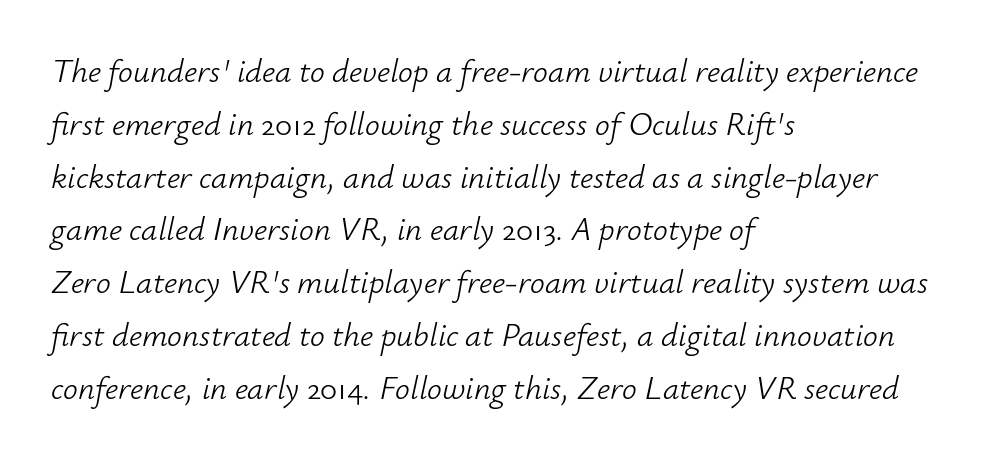
The image shows 33 px light type, italic (leaning right); set left-aligned, normal line spacing (1.6x), normal letter spacing, not underlined; low stroke contrast and a small x-height.
